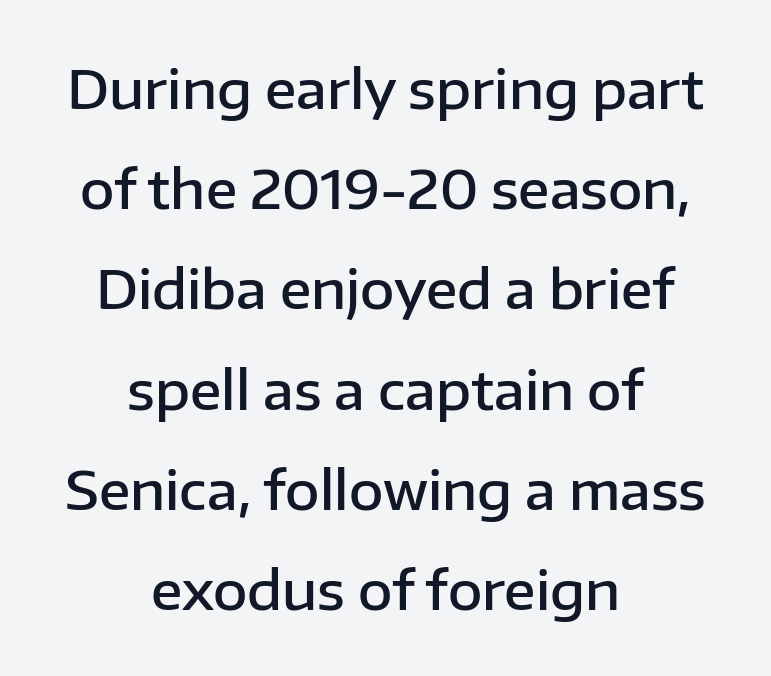
{"serif": "no", "italic": "no", "bold": "semi", "weight": "semibold", "width": "normal", "stroke_contrast": "low", "x_height": "medium", "monospaced": "no", "underline": "no", "align": "center", "line_spacing_ratio": 1.89, "letter_spacing": "normal", "letter_spacing_em": 0.0, "glyph_px": 53}
